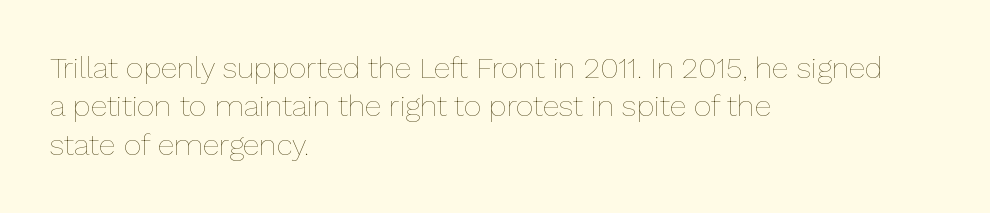
Check the space under the baseline: it is left empty. Here the glyphs are tracked normally, forming tight word shapes. This sample uses an upright cut, with every glyph sitting square on the baseline. Each line starts at the same left margin while the right side varies. Varying glyph widths throughout — classic text-font behaviour.
